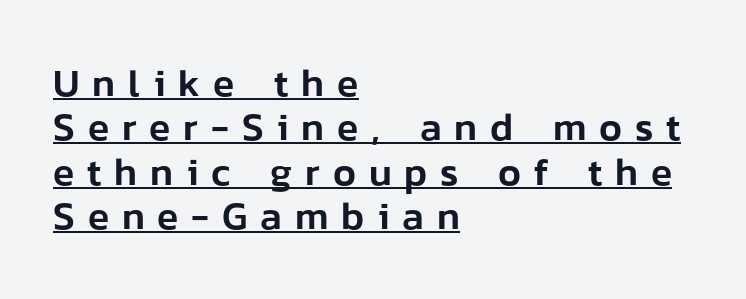
The image shows 39 px sans-serif type, upright; set left-aligned, tight line spacing (1.14x), unusually wide letter spacing (+0.33 em), underlined; low stroke contrast and a medium x-height.
